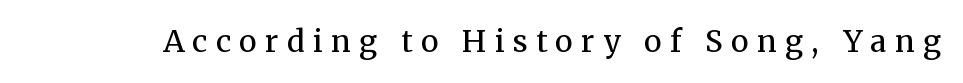
Q: Is the text bold? A: No.
Q: Is the text italic (slanted)? A: No, it is upright.
Q: Is the typeface a serif or a sans-serif typeface? A: Serif.
Q: Is the text underlined? A: No.
Q: Is the spacing between letters normal or unusually wide? A: Unusually wide.
Q: Width (condensed, normal, or wide)? A: Normal.
Q: Stroke contrast? A: Medium.
Q: x-height? A: Medium.
Q: Monospaced? A: No.
